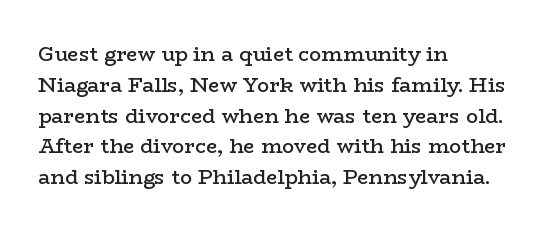
Strokes here are thickened, but only to semibold level. Successive baselines arrive at the customary interval. The axis of the letterforms is exactly vertical. Anything drawn beneath the words? Only blank space. Which margin do the lines hug? The left one — the right edge is uneven. This rendering leaves character spacing at its baseline value.
